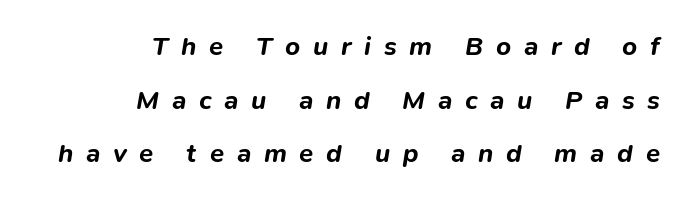
Q: Is the text bold? A: Yes.
Q: Is the text italic (slanted)? A: Yes, it leans right by about 9 degrees.
Q: Is the text underlined? A: No.
Q: How is the paragraph aligned? A: Right-aligned.
Q: Is the spacing between letters normal or unusually wide? A: Unusually wide.
Q: Is the spacing between lines tight, normal or loose? A: Loose.
